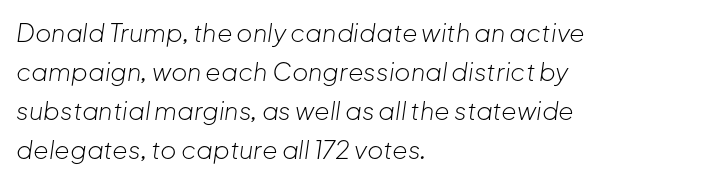
Q: Is the text bold? A: No.
Q: Is the text italic (slanted)? A: Yes, it leans right by about 8 degrees.
Q: Is the text underlined? A: No.
Q: How is the paragraph aligned? A: Left-aligned.
Q: Is the spacing between letters normal or unusually wide? A: Normal.
Q: Is the spacing between lines tight, normal or loose? A: Normal.
